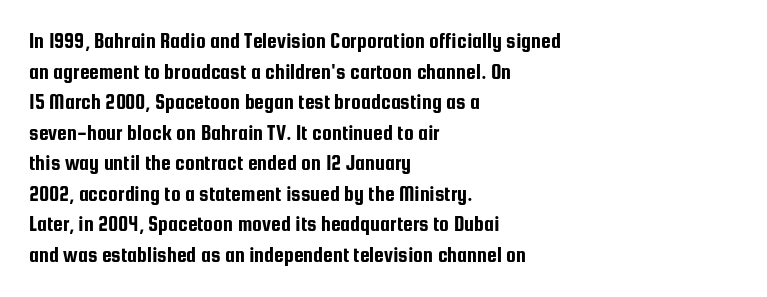
If you drew a line through each stem, it would be perfectly vertical. Honestly, the letter spacing is just normal — you wouldn't notice it. The words here are not underlined. Notice how the passage keeps a crisp vertical edge on the left only. Interline gaps are of average width in this sample.
